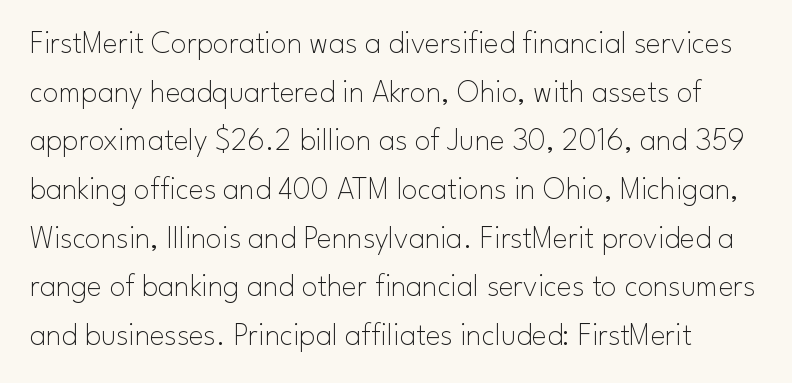
{"serif": "no", "italic": "no", "bold": "no", "weight": "thin", "width": "normal", "stroke_contrast": "low", "x_height": "small", "monospaced": "no", "underline": "no", "line_spacing": "normal", "line_spacing_ratio": 1.52, "letter_spacing": "normal", "letter_spacing_em": 0.0, "glyph_px": 32}
